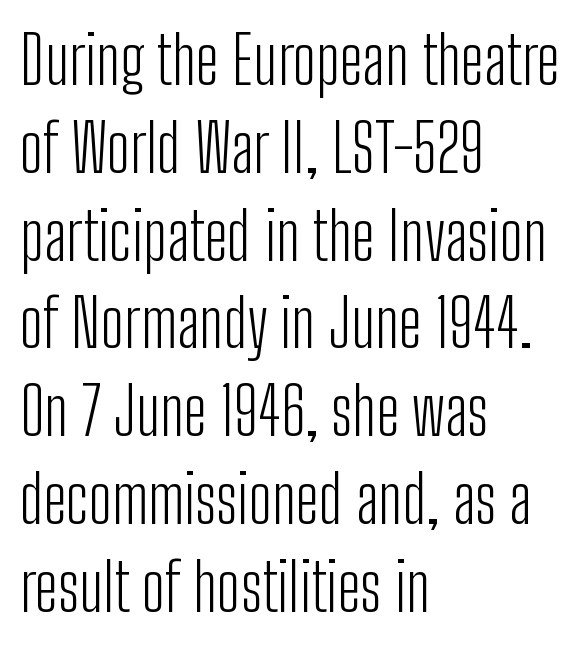
The image shows 66 px light, condensed sans-serif type, upright; set left-aligned, normal line spacing (1.33x), normal letter spacing, not underlined; low stroke contrast and a medium x-height.
